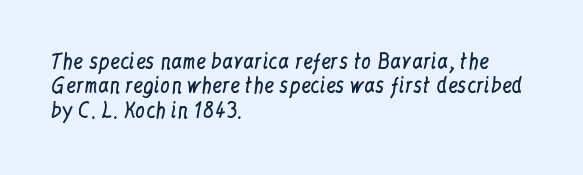
These lines keep a tight, regular rhythm from letter to letter. In CSS terms this would be text-align: left. Weight: in the light-to-regular range. Decoration check: the copy has no underline.
